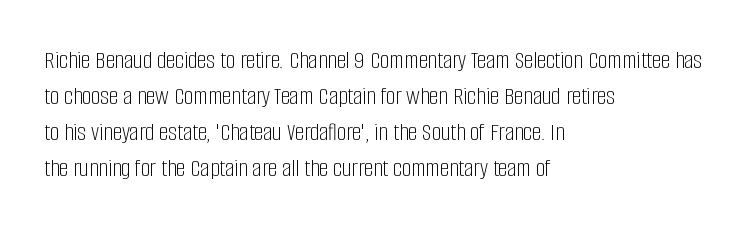
Q: Is the text bold? A: No.
Q: Is the text italic (slanted)? A: No, it is upright.
Q: Is the text underlined? A: No.
Q: How is the paragraph aligned? A: Left-aligned.
Q: Is the spacing between letters normal or unusually wide? A: Normal.
Q: Is the spacing between lines tight, normal or loose? A: Normal.
